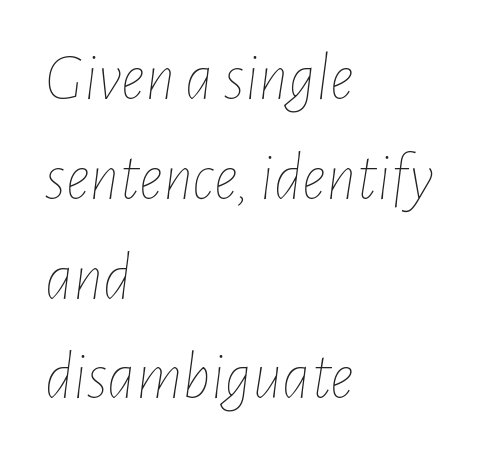
Students, observe: this is what conventionally led text looks like. The rendering uses natural spacing where letterforms have individual widths. Tracking here is standard; glyphs follow each other at the usual distance. Tall strokes in this sample are angled rather than plumb.
